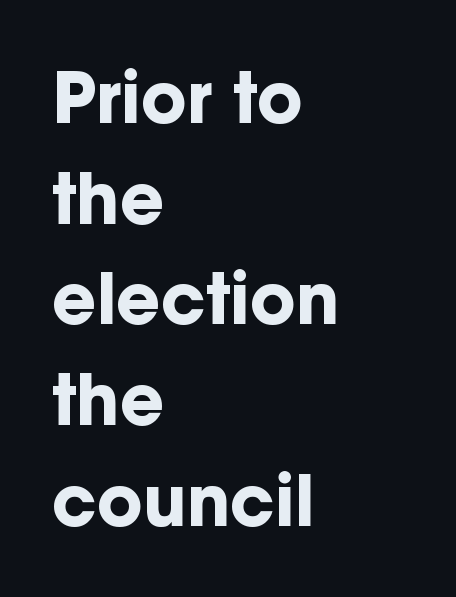
Q: Is the text bold? A: Yes.
Q: Is the text italic (slanted)? A: No, it is upright.
Q: Is the typeface a serif or a sans-serif typeface? A: Sans-serif.
Q: Is the text underlined? A: No.
Q: How is the paragraph aligned? A: Left-aligned.
Q: Is the spacing between letters normal or unusually wide? A: Normal.
Q: Is the spacing between lines tight, normal or loose? A: Normal.
Q: Width (condensed, normal, or wide)? A: Normal.
Q: Stroke contrast? A: Low.
Q: x-height? A: Medium.
Q: Monospaced? A: No.
